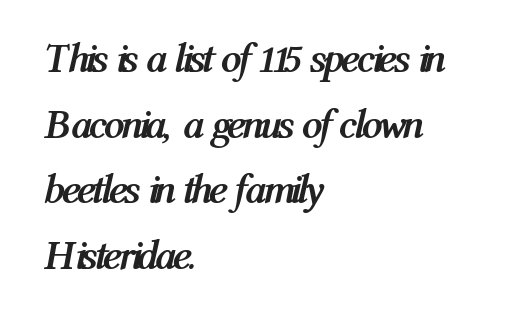
Q: Is the text bold? A: Yes.
Q: Is the text italic (slanted)? A: Yes, it leans right by about 12 degrees.
Q: Is the text underlined? A: No.
Q: How is the paragraph aligned? A: Left-aligned.
Q: Is the spacing between letters normal or unusually wide? A: Normal.
Q: Is the spacing between lines tight, normal or loose? A: Normal.
Q: Width (condensed, normal, or wide)? A: Condensed.
Q: Stroke contrast? A: Medium.
Q: x-height? A: Medium.
Q: Monospaced? A: No.
